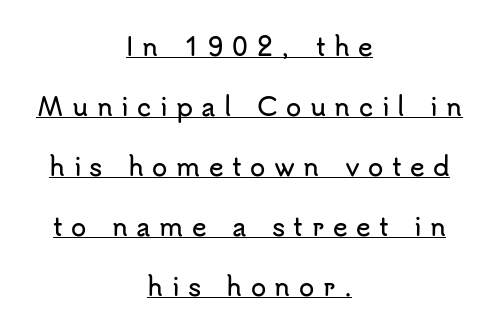
Q: Is the text italic (slanted)? A: No, it is upright.
Q: Is the text underlined? A: Yes.
Q: How is the paragraph aligned? A: Centered.
Q: Is the spacing between letters normal or unusually wide? A: Unusually wide.
Q: Is the spacing between lines tight, normal or loose? A: Loose.
